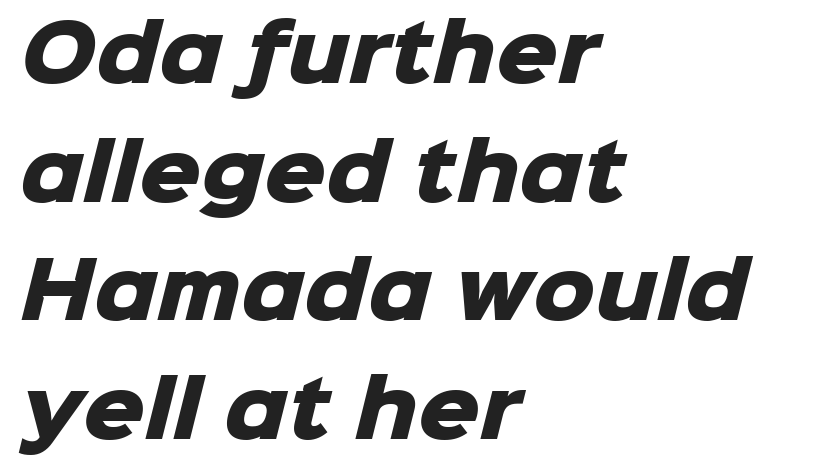
Q: Is the text bold? A: Yes.
Q: Is the typeface a serif or a sans-serif typeface? A: Sans-serif.
Q: Is the text underlined? A: No.
Q: How is the paragraph aligned? A: Left-aligned.
Q: Is the spacing between letters normal or unusually wide? A: Normal.
Q: Is the spacing between lines tight, normal or loose? A: Normal.
Q: Width (condensed, normal, or wide)? A: Normal.
Q: Stroke contrast? A: Low.
Q: x-height? A: Medium.
Q: Monospaced? A: No.
